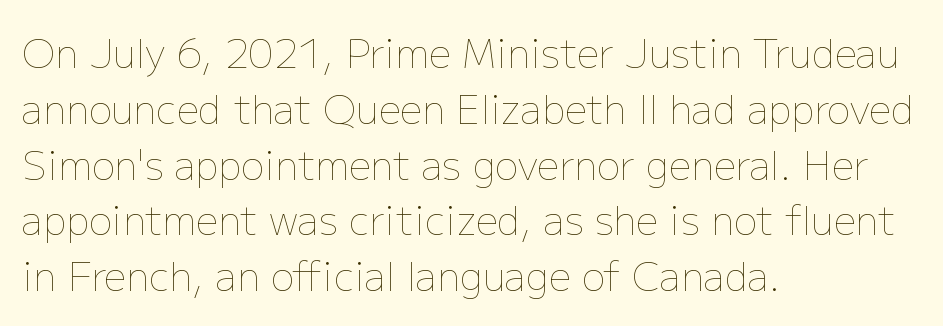
Q: Is the text bold? A: No.
Q: Is the text italic (slanted)? A: No, it is upright.
Q: Is the text underlined? A: No.
Q: How is the paragraph aligned? A: Left-aligned.
Q: Is the spacing between letters normal or unusually wide? A: Normal.
Q: Is the spacing between lines tight, normal or loose? A: Normal.
Q: Width (condensed, normal, or wide)? A: Normal.
Q: Stroke contrast? A: Low.
Q: x-height? A: Medium.
Q: Monospaced? A: No.
